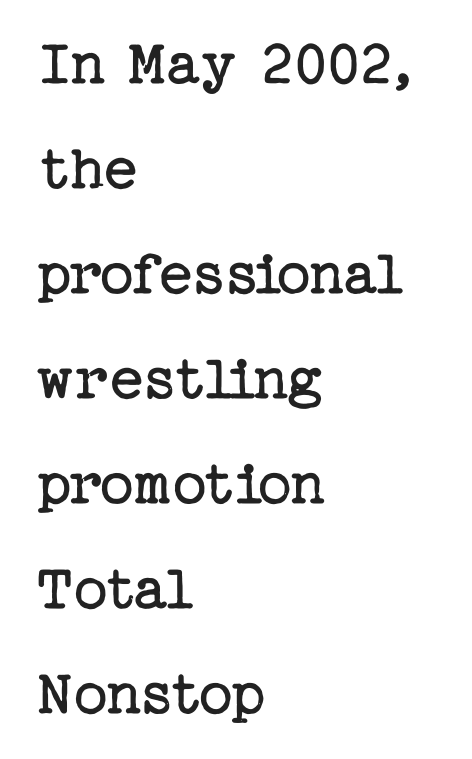
Q: Is the text bold? A: No.
Q: Is the text italic (slanted)? A: No, it is upright.
Q: Is the typeface a serif or a sans-serif typeface? A: Serif.
Q: Is the text underlined? A: No.
Q: How is the paragraph aligned? A: Left-aligned.
Q: Is the spacing between letters normal or unusually wide? A: Normal.
Q: Is the spacing between lines tight, normal or loose? A: Normal.
Q: Width (condensed, normal, or wide)? A: Normal.
Q: Stroke contrast? A: Low.
Q: x-height? A: Medium.
